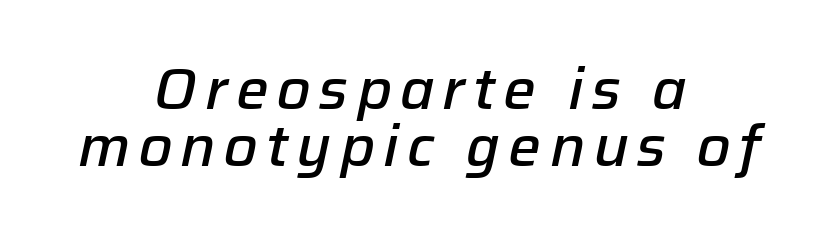
These lines were composed using italics. Think of a printed novel: that variable character pitch is what you see here. Typographic density is moderately raised because the face is semibold. Leftover space on each line is divided equally before and after the words.
